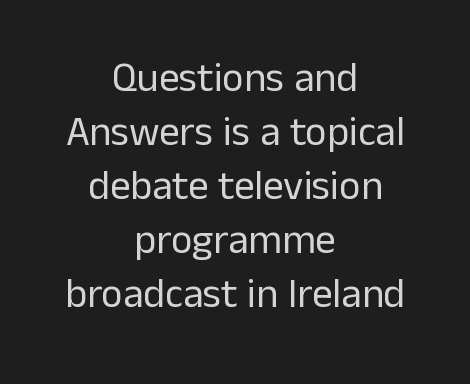
This sample uses plain, unmodified letter spacing. Check under the words: just untouched page. These lines are rendered in a variable-pitch font. The lettering stays uniformly vertical, giving the passage a roman look. Leading matches the norm, producing a regular column.
